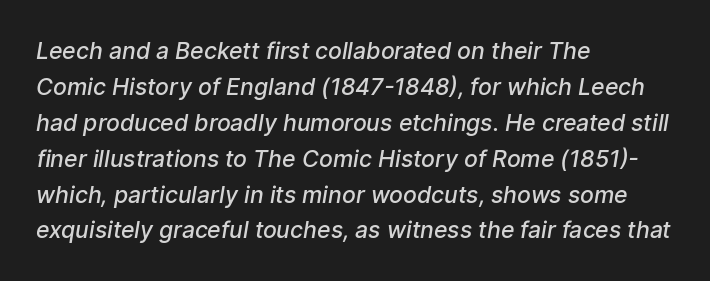
Q: Is the text bold? A: Semi-bold.
Q: Is the text underlined? A: No.
Q: How is the paragraph aligned? A: Left-aligned.
Q: Is the spacing between letters normal or unusually wide? A: Normal.
Q: Is the spacing between lines tight, normal or loose? A: Normal.
